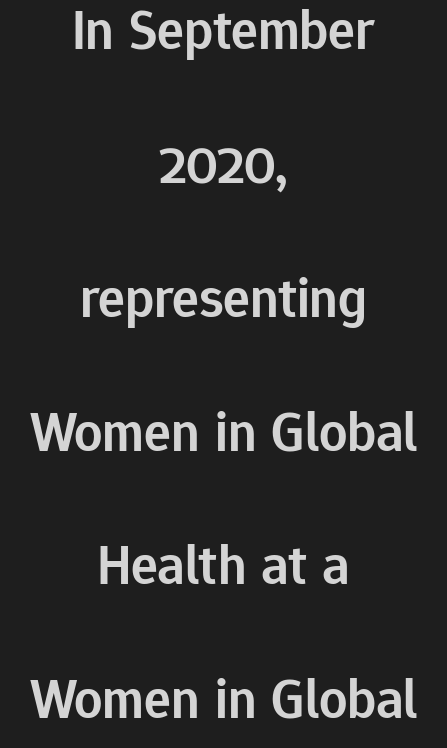
The image shows 56 px semibold sans-serif type, upright; set centered, loose line spacing (2.39x), normal letter spacing, not underlined; low stroke contrast and a medium x-height.
